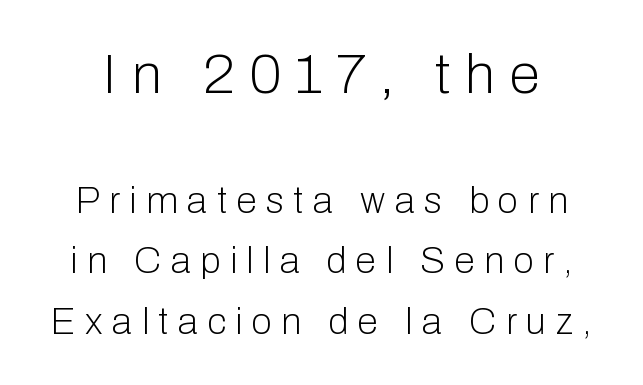
Q: Is the text bold? A: No.
Q: Is the text italic (slanted)? A: No, it is upright.
Q: Is the typeface a serif or a sans-serif typeface? A: Sans-serif.
Q: Is the text underlined? A: No.
Q: Is the spacing between letters normal or unusually wide? A: Unusually wide.
Q: Is the spacing between lines tight, normal or loose? A: Normal.
Q: Which block of text is set in a larger size, the first (top) or the second (bottom)? A: The first (top) one.
Q: Width (condensed, normal, or wide)? A: Normal.
Q: Stroke contrast? A: Low.
Q: x-height? A: Medium.
Q: Monospaced? A: No.
